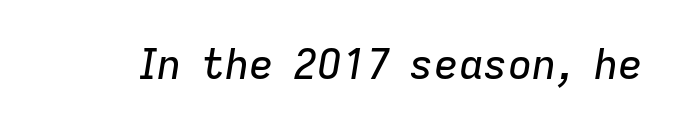
{"italic": "yes", "lean": "right", "slant_degrees": 9, "width": "normal", "stroke_contrast": "low", "x_height": "medium", "monospaced": "no", "underline": "no", "letter_spacing": "normal", "letter_spacing_em": 0.0, "glyph_px": 41}
